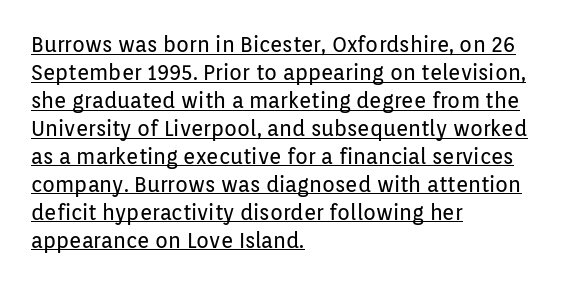
The image shows 21 px text type, upright; set left-aligned, normal line spacing (1.33x), normal letter spacing, underlined.
